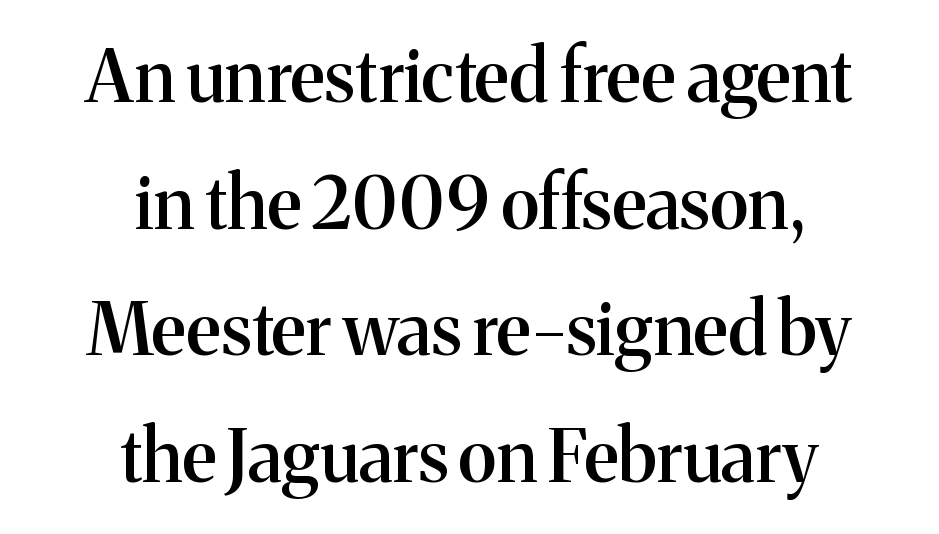
The image shows 72 px semibold serif type, upright; set centered, line spacing 1.76x, normal letter spacing, not underlined; medium stroke contrast and a medium x-height.
